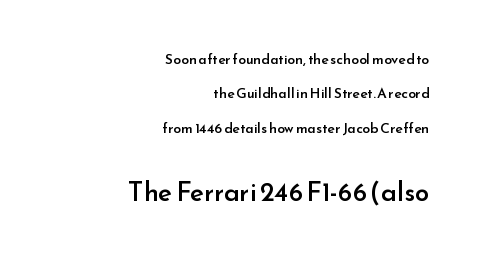
Honestly, the letter spacing is just normal — you wouldn't notice it. Descender tails drop into unmarked territory. A student would notice the bottom passage is typeset larger than what precedes it. All the whitespace from short lines collects on the left. Unlike italic type, these characters show no tilt at all.
